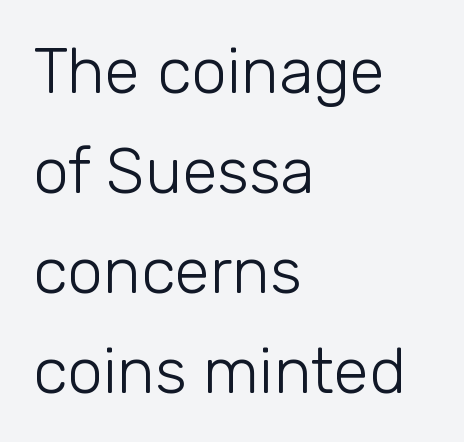
Q: Is the text bold? A: No.
Q: Is the text italic (slanted)? A: No, it is upright.
Q: Is the typeface a serif or a sans-serif typeface? A: Sans-serif.
Q: Is the text underlined? A: No.
Q: How is the paragraph aligned? A: Left-aligned.
Q: Is the spacing between letters normal or unusually wide? A: Normal.
Q: Is the spacing between lines tight, normal or loose? A: Normal.
Q: Width (condensed, normal, or wide)? A: Normal.
Q: Stroke contrast? A: Low.
Q: x-height? A: Medium.
Q: Monospaced? A: No.
